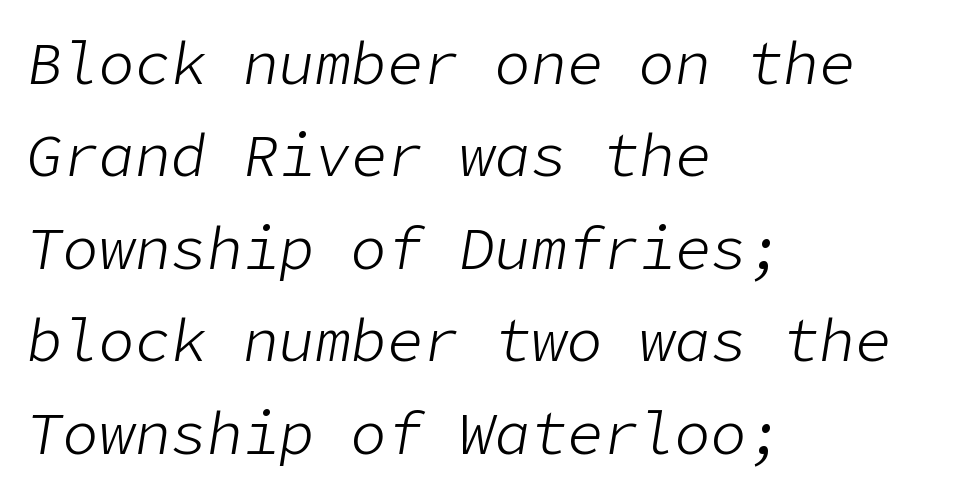
This sample uses an oblique cut, with every glyph tilted off the vertical. The typeface has the unassuming heft of standard copy or less. The words here are not underlined. The rendering anchors every line to the left-hand side.
